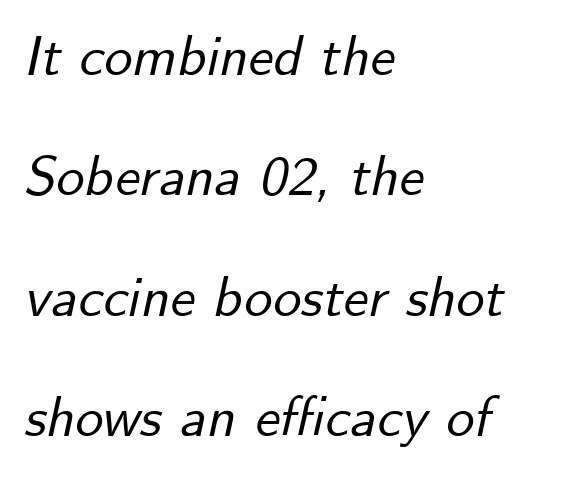
Q: Is the text italic (slanted)? A: Yes, it leans right by about 12 degrees.
Q: Is the text underlined? A: No.
Q: How is the paragraph aligned? A: Left-aligned.
Q: Is the spacing between letters normal or unusually wide? A: Normal.
Q: Is the spacing between lines tight, normal or loose? A: Loose.
Q: Width (condensed, normal, or wide)? A: Normal.
Q: Stroke contrast? A: Low.
Q: x-height? A: Small.
Q: Monospaced? A: No.
